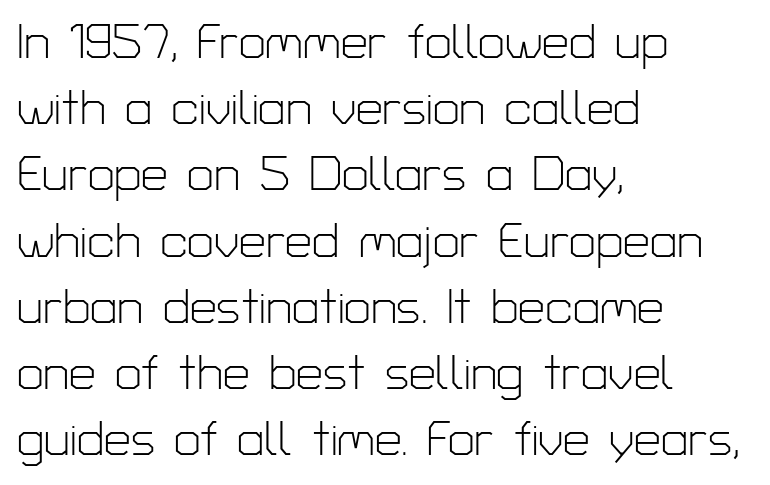
The image shows 48 px light sans-serif type, upright; set left-aligned, normal line spacing (1.38x), normal letter spacing, not underlined; low stroke contrast and a medium x-height.
